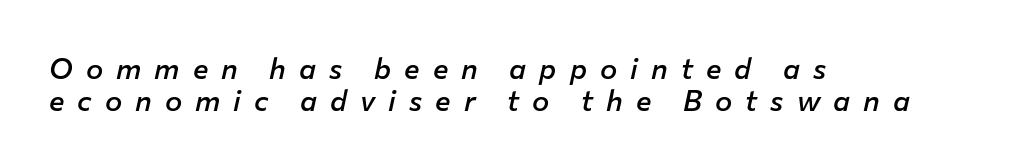
The image shows 29 px semibold type, italic (leaning right); set left-aligned, tight line spacing (1.09x), unusually wide letter spacing (+0.45 em), not underlined; low stroke contrast and a medium x-height.
